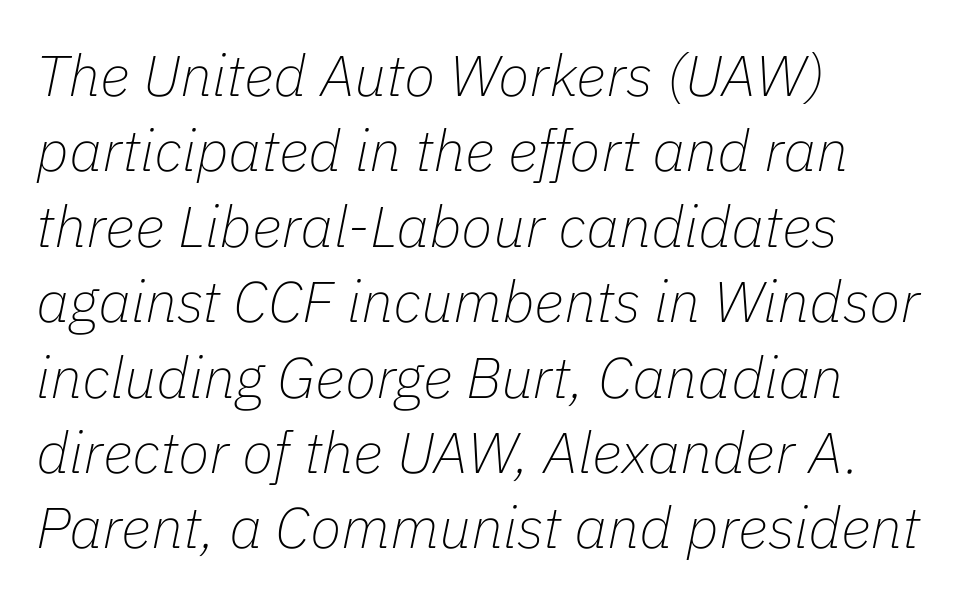
The image shows 58 px thin type, italic (leaning right); set left-aligned, normal line spacing (1.3x), normal letter spacing, not underlined; low stroke contrast and a medium x-height.
